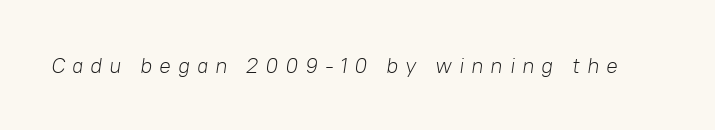
Q: Is the text bold? A: No.
Q: Is the text italic (slanted)? A: Yes, it leans right by about 8 degrees.
Q: Is the text underlined? A: No.
Q: Is the spacing between letters normal or unusually wide? A: Unusually wide.
